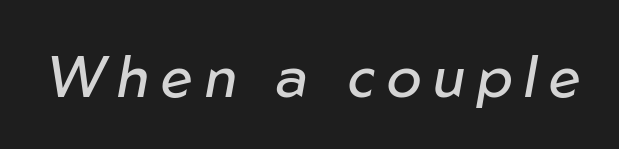
{"italic": "yes", "lean": "right", "slant_degrees": 10, "bold": "no", "weight": "regular", "width": "normal", "stroke_contrast": "low", "x_height": "medium", "monospaced": "no", "underline": "no", "letter_spacing": "wide", "letter_spacing_em": 0.2, "glyph_px": 58}
